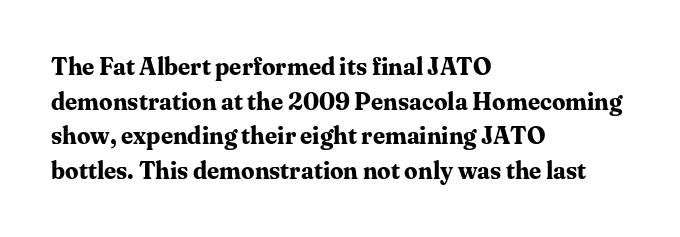
{"italic": "no", "bold": "yes", "underline": "no", "align": "left", "line_spacing": "normal", "line_spacing_ratio": 1.44, "letter_spacing": "normal", "letter_spacing_em": 0.0, "glyph_px": 24}
